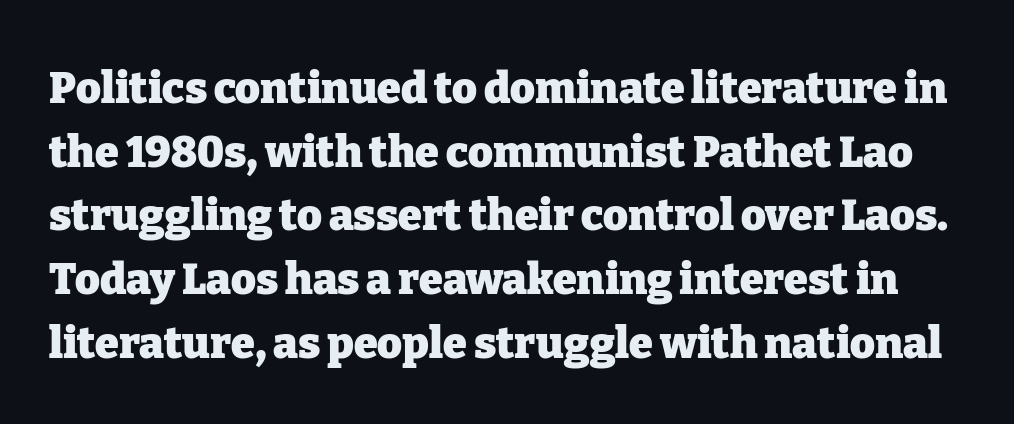
Look at the stroke-to-counter ratio: heavy, a bold. Each letter's strokes conclude with small projecting serifs. Is there any slant? The stems are plumb. Reading down the column, the eye jumps a familiar distance to each next line. Character widths vary here, with narrow letters taking less room than wide ones.
